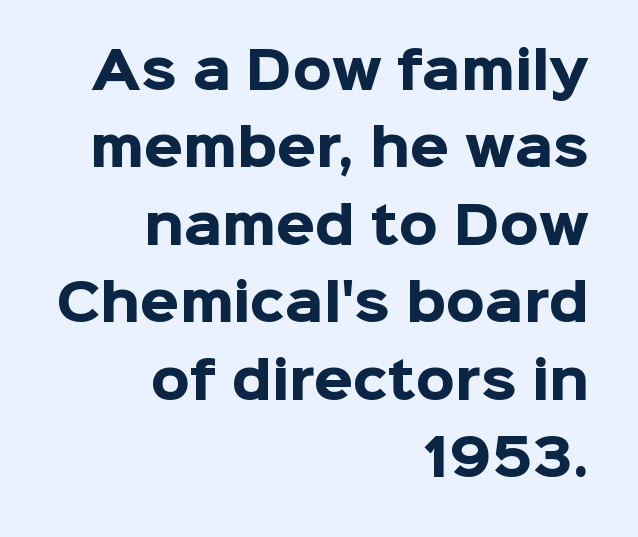
Short and long lines alike share a common ending point at right. Typographic density is high because the face is bold. The baseline area is clear. Italic: no, the glyphs are upright roman. A typesetter would call this leading conventional body-copy spacing.
